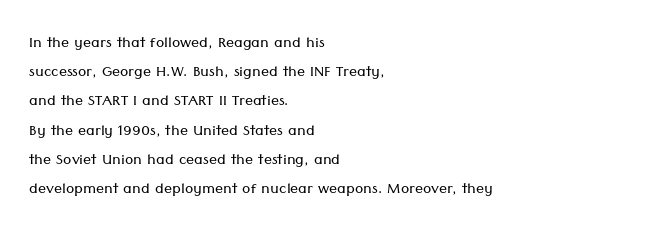
{"italic": "no", "bold": "no", "underline": "no", "align": "left", "line_spacing": "normal", "line_spacing_ratio": 1.46, "letter_spacing": "normal", "letter_spacing_em": 0.0, "glyph_px": 20}
